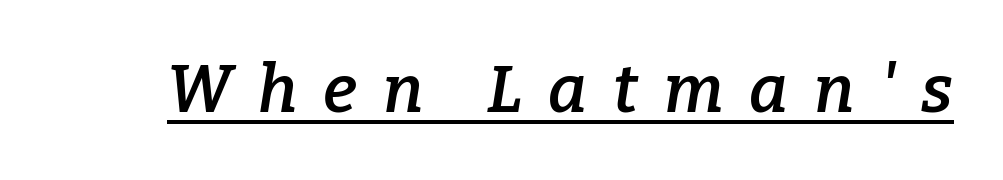
This sample has the flowing, uneven cadence of proportional lettering. Its strokes are somewhat broadened, the hallmark of semibold type. Tall strokes in this sample are angled rather than plumb. Check where the strokes stop: tiny serifs finish them off.
